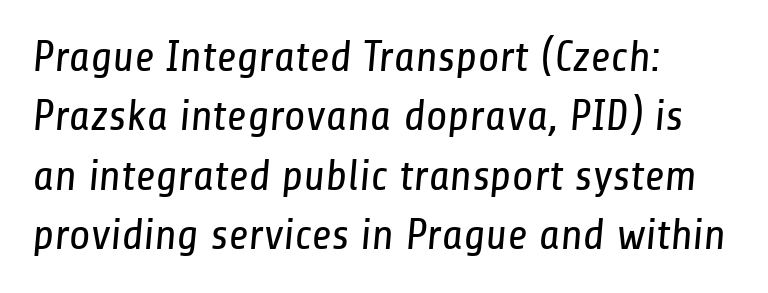
The lines sit at an ordinary, default distance from one another. No letter is thick-stroked: the sample isn't bold. Has an underline been added? It has not. Letterform terminals end flat and unadorned throughout the passage. Character widths vary here, with narrow letters taking less room than wide ones. The line texture is even and compact thanks to regular tracking.
